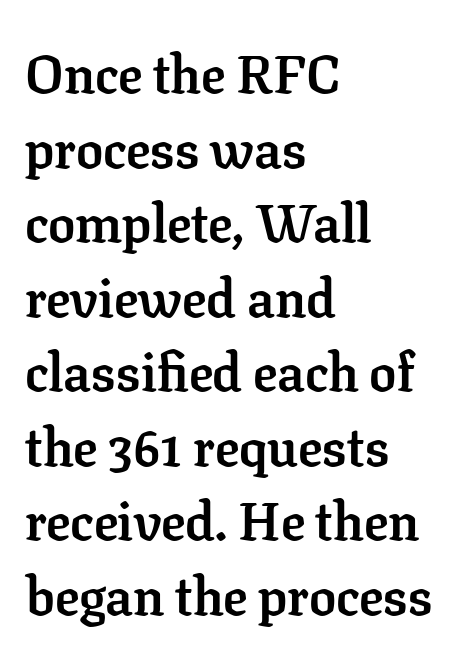
The image shows 54 px semibold serif type, upright; set left-aligned, normal line spacing (1.38x), normal letter spacing, not underlined; low stroke contrast and a medium x-height.
